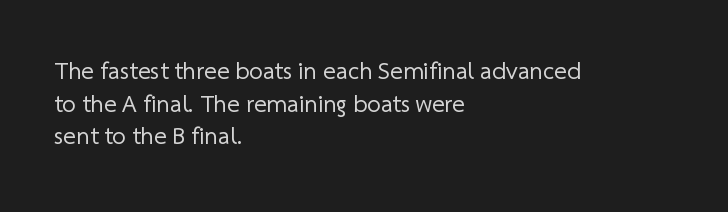
On a weight scale, this lands at 450 or below. The type is set solid horizontally, with unmodified tracking. Every row of glyphs begins at an identical x-position on the left. This rendering features lettering with no underline.
